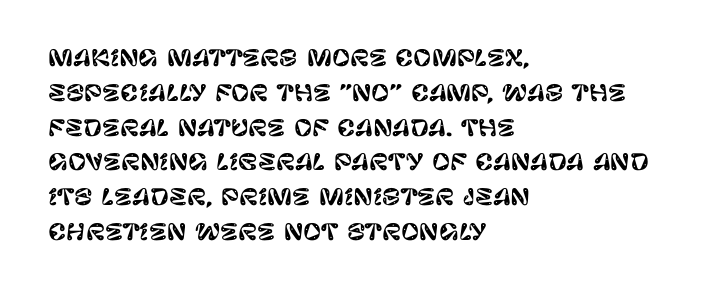
The strip under each line holds only bare page. Each new line begins a customary step beneath the previous one. Inter-character spacing is left at the font's built-in metrics. The paragraph shown leans on its left margin.
